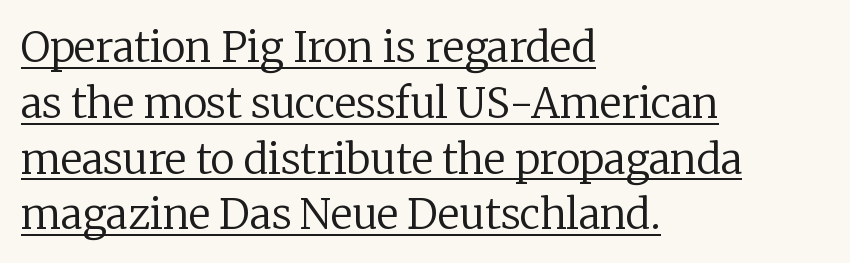
{"serif": "yes", "italic": "no", "bold": "no", "weight": "regular", "width": "normal", "stroke_contrast": "low", "x_height": "medium", "monospaced": "no", "underline": "yes", "align": "left", "line_spacing": "normal", "line_spacing_ratio": 1.36, "letter_spacing": "normal", "letter_spacing_em": 0.0, "glyph_px": 41}
